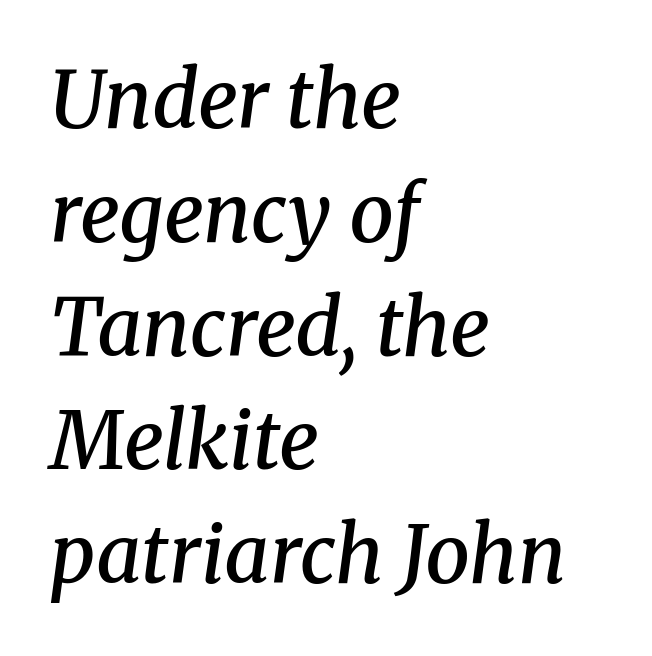
Q: Is the text bold? A: Semi-bold.
Q: Is the text italic (slanted)? A: Yes, it leans right by about 8 degrees.
Q: Is the typeface a serif or a sans-serif typeface? A: Serif.
Q: Is the text underlined? A: No.
Q: How is the paragraph aligned? A: Left-aligned.
Q: Is the spacing between letters normal or unusually wide? A: Normal.
Q: Is the spacing between lines tight, normal or loose? A: Normal.
Q: Width (condensed, normal, or wide)? A: Normal.
Q: Stroke contrast? A: Medium.
Q: x-height? A: Medium.
Q: Monospaced? A: No.
